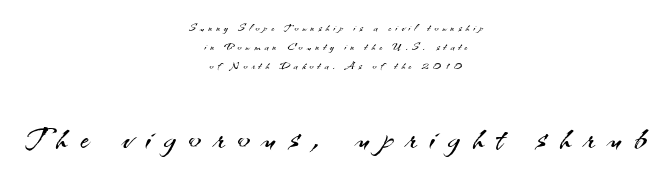
Do the characters align in a grid? No, the font is proportional. This rendering uses center alignment, leaving both contours irregular but symmetric. Weight: in the light-to-regular range. Each letter's strokes conclude bluntly, with no projecting serifs.
